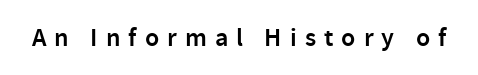
{"italic": "no", "bold": "semi", "underline": "no", "letter_spacing": "wide", "letter_spacing_em": 0.31, "glyph_px": 26}
